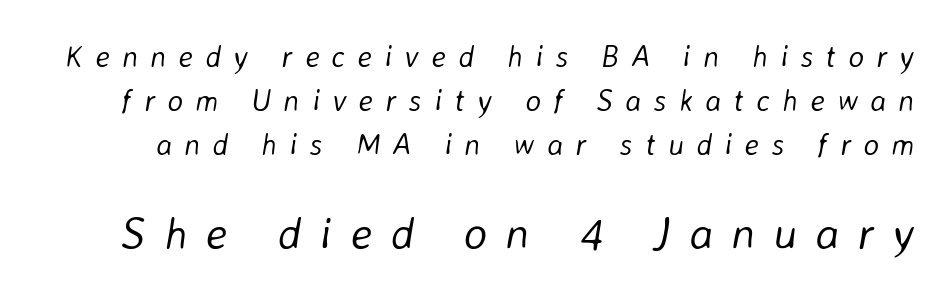
Q: Is the text bold? A: No.
Q: Is the text italic (slanted)? A: Yes, it leans right by about 8 degrees.
Q: Is the text underlined? A: No.
Q: Is the spacing between letters normal or unusually wide? A: Unusually wide.
Q: Is the spacing between lines tight, normal or loose? A: Normal.
Q: Which block of text is set in a larger size, the first (top) or the second (bottom)? A: The second (bottom) one.
Q: Width (condensed, normal, or wide)? A: Normal.
Q: Stroke contrast? A: Low.
Q: x-height? A: Medium.
Q: Monospaced? A: No.
